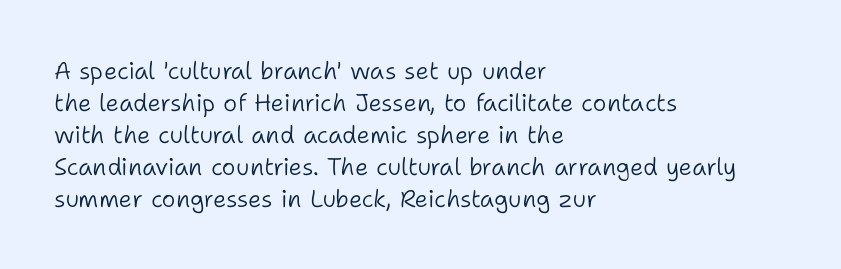
{"italic": "no", "bold": "no", "underline": "no", "align": "left", "line_spacing": "normal", "line_spacing_ratio": 1.33, "letter_spacing": "normal", "letter_spacing_em": 0.0, "glyph_px": 24}
